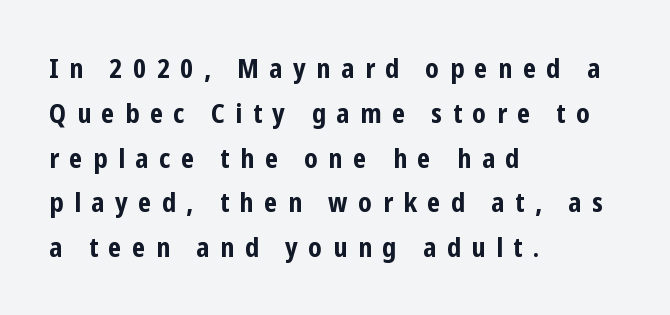
The image shows 27 px bold type, upright; set left-aligned, normal line spacing (1.66x), unusually wide letter spacing (+0.39 em), not underlined.
